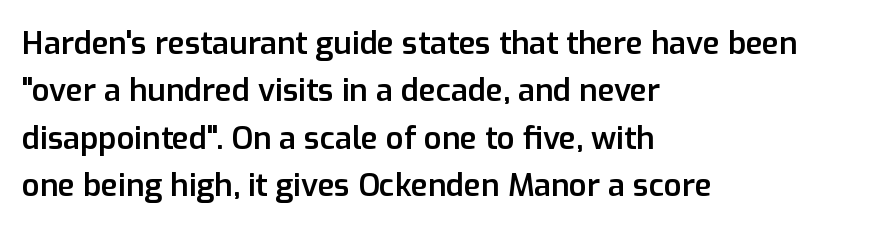
Q: Is the text bold? A: Semi-bold.
Q: Is the text italic (slanted)? A: No, it is upright.
Q: Is the typeface a serif or a sans-serif typeface? A: Sans-serif.
Q: Is the text underlined? A: No.
Q: How is the paragraph aligned? A: Left-aligned.
Q: Is the spacing between letters normal or unusually wide? A: Normal.
Q: Is the spacing between lines tight, normal or loose? A: Normal.
Q: Width (condensed, normal, or wide)? A: Normal.
Q: Stroke contrast? A: Low.
Q: x-height? A: Medium.
Q: Monospaced? A: No.
